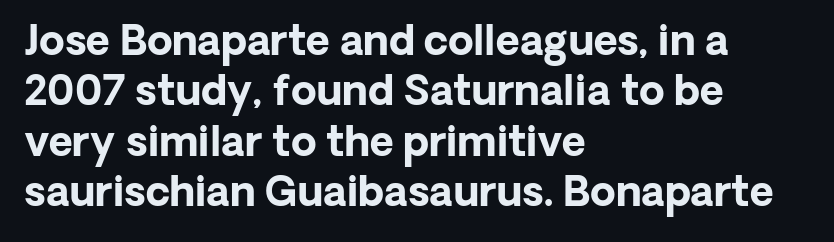
{"serif": "no", "italic": "no", "bold": "yes", "weight": "bold", "width": "normal", "stroke_contrast": "low", "x_height": "medium", "monospaced": "no", "underline": "no", "align": "left", "line_spacing_ratio": 1.23, "letter_spacing": "normal", "letter_spacing_em": 0.0, "glyph_px": 41}
